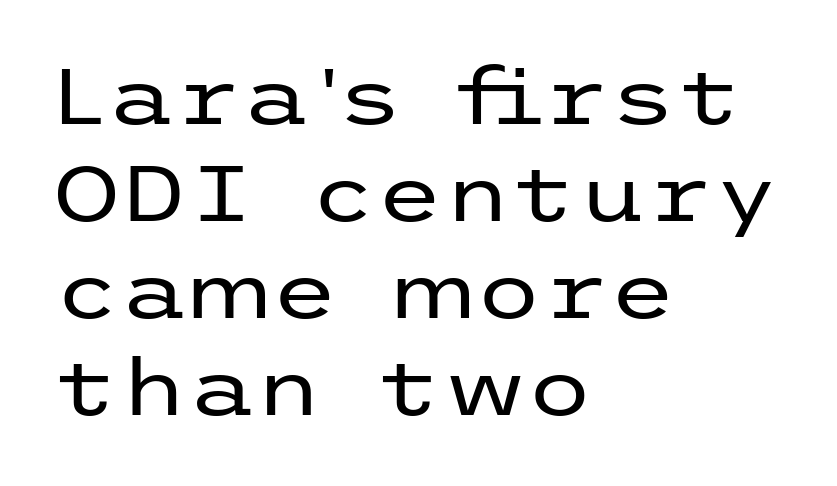
Q: Is the text bold? A: No.
Q: Is the text italic (slanted)? A: No, it is upright.
Q: Is the typeface a serif or a sans-serif typeface? A: Sans-serif.
Q: Is the text underlined? A: No.
Q: How is the paragraph aligned? A: Left-aligned.
Q: Is the spacing between letters normal or unusually wide? A: Normal.
Q: Is the spacing between lines tight, normal or loose? A: Normal.
Q: Width (condensed, normal, or wide)? A: Wide.
Q: Stroke contrast? A: Low.
Q: x-height? A: Medium.
